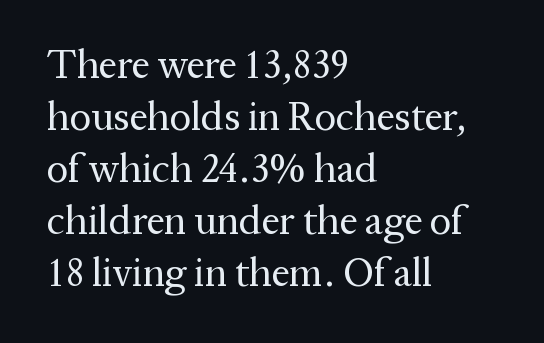
The image shows 40 px regular-weight serif type, upright; set left-aligned, normal line spacing (1.3x), normal letter spacing, not underlined; medium stroke contrast and a medium x-height.
